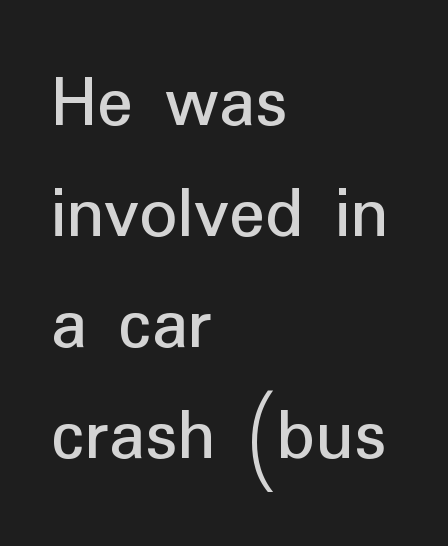
{"serif": "no", "italic": "no", "width": "normal", "stroke_contrast": "low", "x_height": "medium", "monospaced": "no", "underline": "no", "align": "left", "line_spacing": "normal", "line_spacing_ratio": 1.48, "letter_spacing": "normal", "letter_spacing_em": 0.0, "glyph_px": 75}
